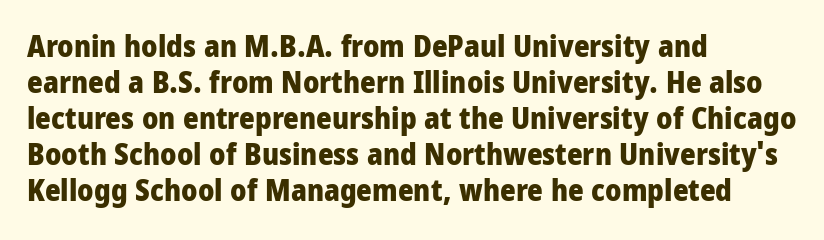
Where is the straight margin? On the left. The sample has been set heavy, in full bold. You could call the tracking neutral — neither tight nor loose. This sample uses an upright cut, with every glyph sitting square on the baseline. A typesetter would label this face a sans. This sample has the flowing, uneven cadence of proportional lettering.
